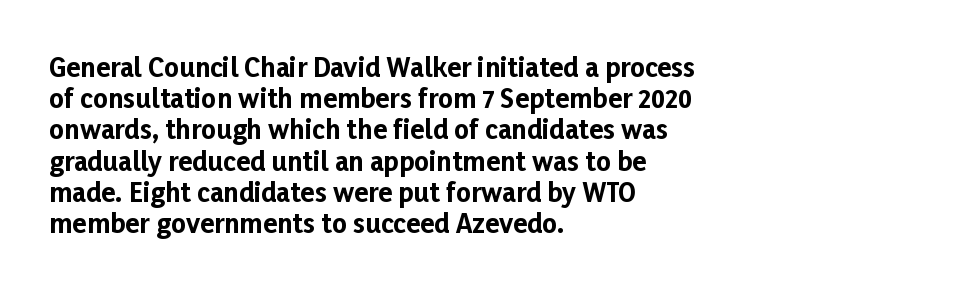
{"italic": "no", "bold": "yes", "underline": "no", "align": "left", "line_spacing_ratio": 1.2, "letter_spacing": "normal", "letter_spacing_em": 0.0, "glyph_px": 26}
